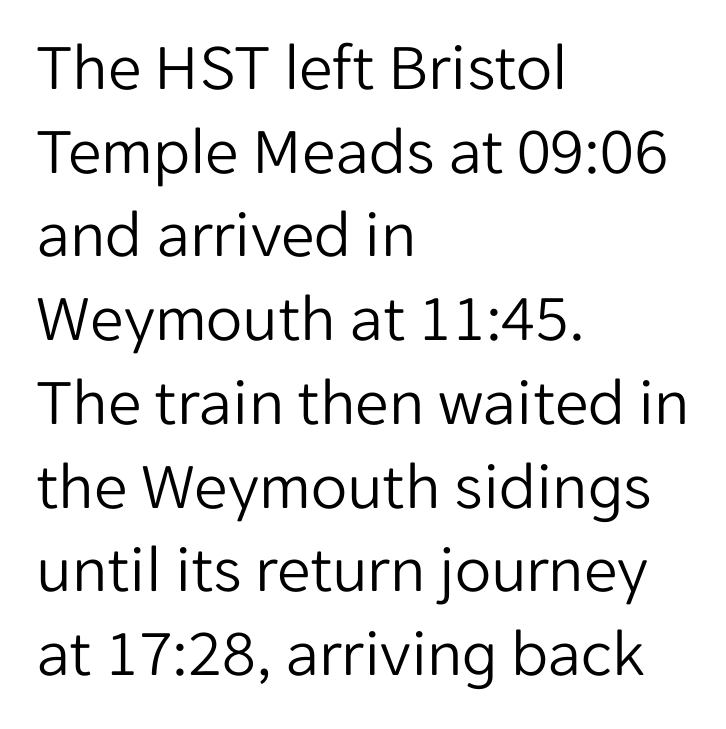
{"serif": "no", "italic": "no", "bold": "no", "weight": "light", "width": "normal", "stroke_contrast": "low", "x_height": "medium", "monospaced": "no", "underline": "no", "align": "left", "line_spacing": "normal", "line_spacing_ratio": 1.25, "letter_spacing": "normal", "letter_spacing_em": 0.0, "glyph_px": 67}
